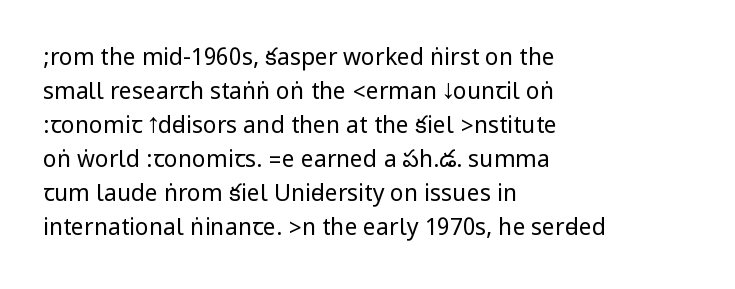
{"italic": "no", "bold": "no", "underline": "no", "align": "left", "line_spacing": "normal", "line_spacing_ratio": 1.48, "letter_spacing": "normal", "letter_spacing_em": 0.0, "glyph_px": 23}
